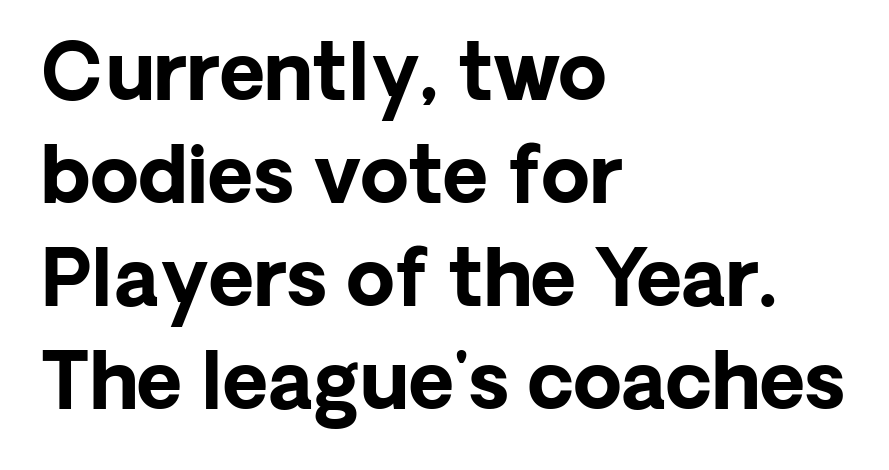
{"serif": "no", "italic": "no", "bold": "yes", "weight": "bold", "width": "normal", "stroke_contrast": "low", "x_height": "medium", "monospaced": "no", "underline": "no", "align": "left", "line_spacing": "normal", "line_spacing_ratio": 1.32, "letter_spacing": "normal", "letter_spacing_em": 0.0, "glyph_px": 78}
